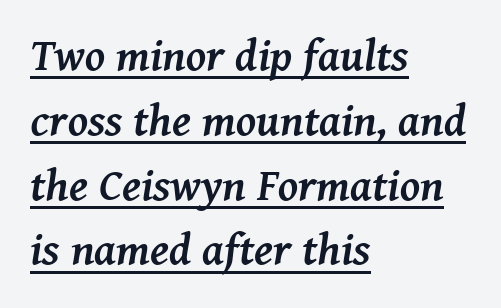
Q: Is the text bold? A: Yes.
Q: Is the text italic (slanted)? A: Yes, it leans right by about 8 degrees.
Q: Is the typeface a serif or a sans-serif typeface? A: Serif.
Q: Is the text underlined? A: Yes.
Q: How is the paragraph aligned? A: Left-aligned.
Q: Is the spacing between letters normal or unusually wide? A: Normal.
Q: Is the spacing between lines tight, normal or loose? A: Normal.
Q: Width (condensed, normal, or wide)? A: Normal.
Q: Stroke contrast? A: Medium.
Q: x-height? A: Medium.
Q: Monospaced? A: No.
